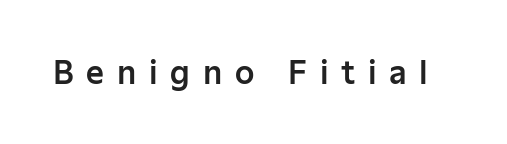
The image shows 31 px sans-serif type, upright; set unusually wide letter spacing (+0.41 em), not underlined; low stroke contrast and a medium x-height.
